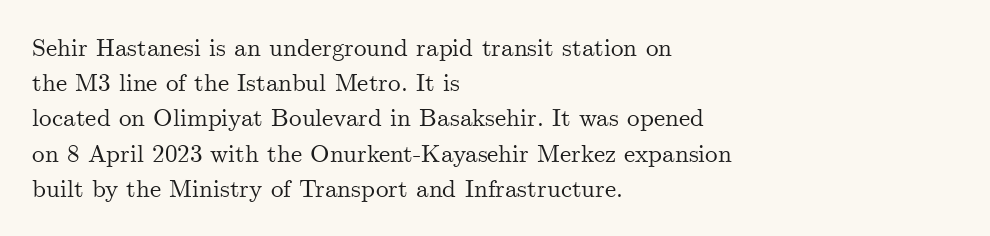
{"italic": "no", "underline": "no", "align": "left", "line_spacing": "normal", "line_spacing_ratio": 1.41, "letter_spacing": "normal", "letter_spacing_em": 0.0, "glyph_px": 25}
